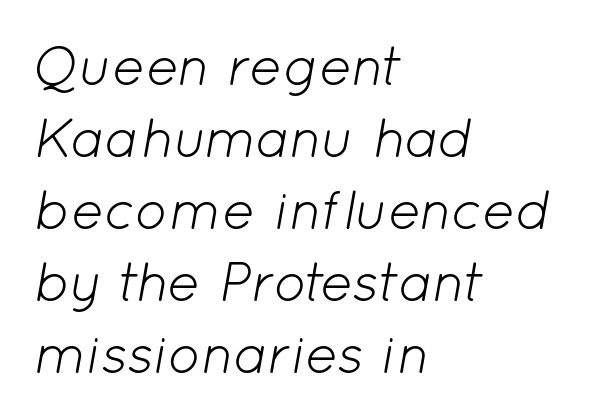
The image shows 55 px light type, italic (leaning right); set left-aligned, normal line spacing (1.31x), normal letter spacing, not underlined; low stroke contrast and a medium x-height.
